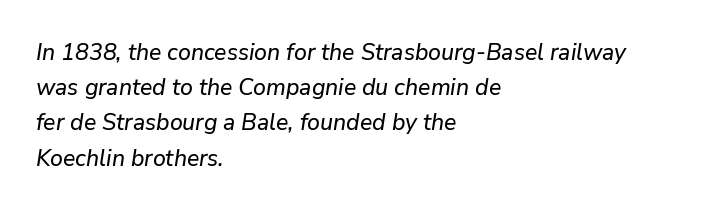
The image shows 23 px text type, italic (leaning right); set left-aligned, normal line spacing (1.53x), normal letter spacing, not underlined.
